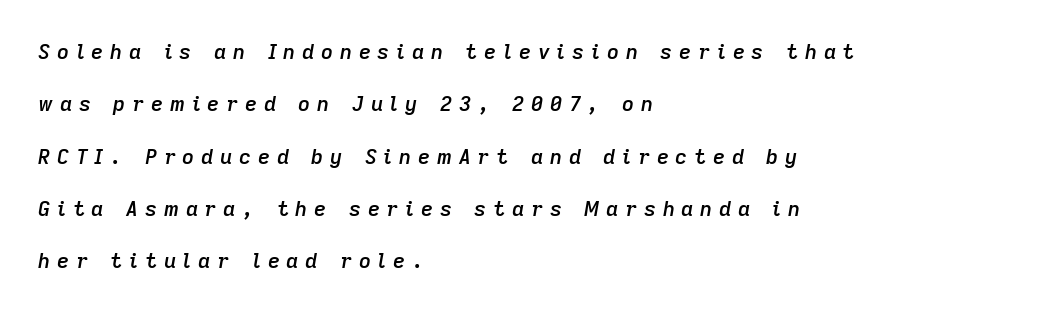
Q: Is the text bold? A: Semi-bold.
Q: Is the text italic (slanted)? A: Yes, it leans right by about 9 degrees.
Q: Is the text underlined? A: No.
Q: How is the paragraph aligned? A: Left-aligned.
Q: Is the spacing between letters normal or unusually wide? A: Unusually wide.
Q: Is the spacing between lines tight, normal or loose? A: Loose.
